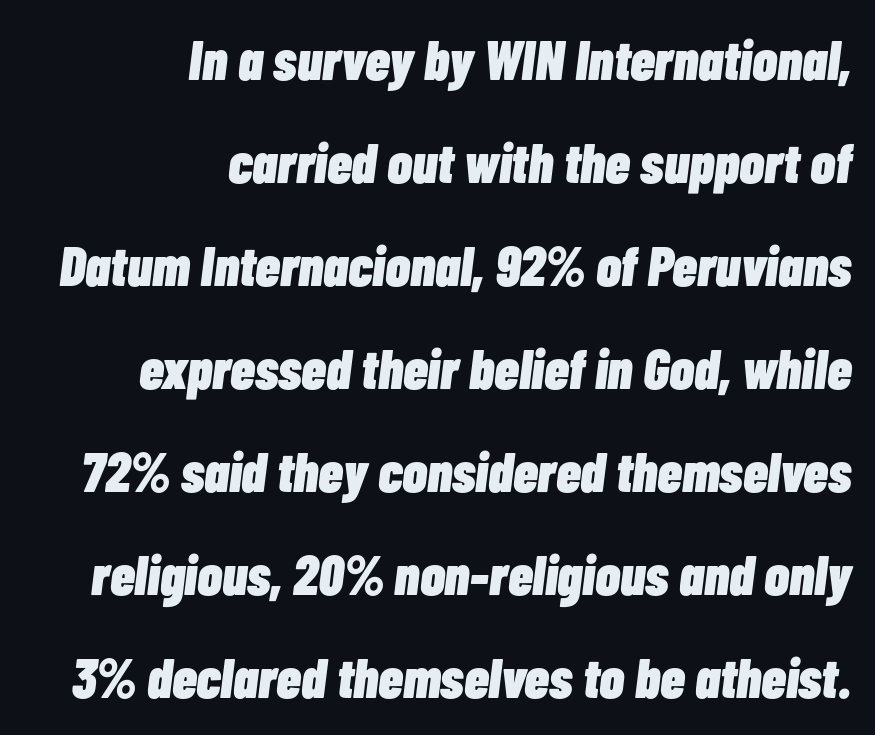
The passage shown is typed in a proportional face where columns would drift. Does the copy run flush right? Yes — the right margin is perfectly even. The baseline area is clear. The face used here has the dense, thick strokes of a bold.
